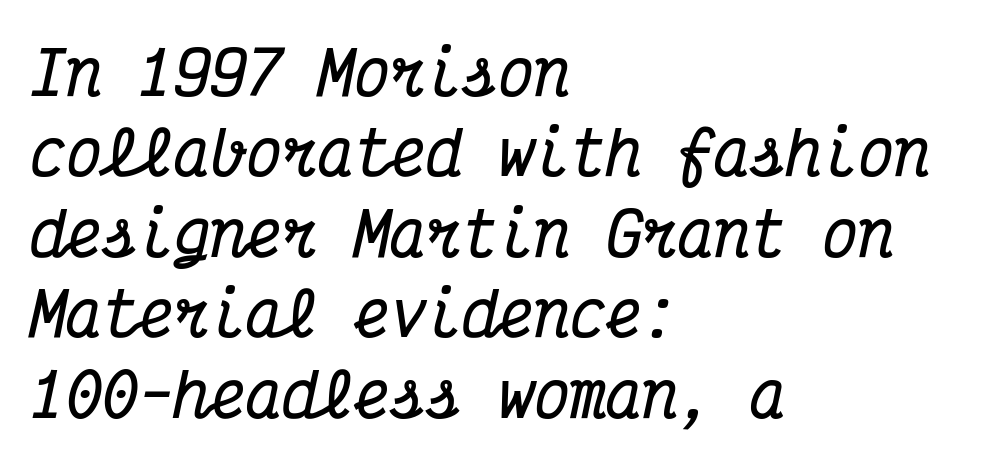
The image shows 60 px bold, condensed serif type, italic (leaning right), monospaced; set left-aligned, normal line spacing (1.34x), normal letter spacing, not underlined; medium stroke contrast and a medium x-height.
